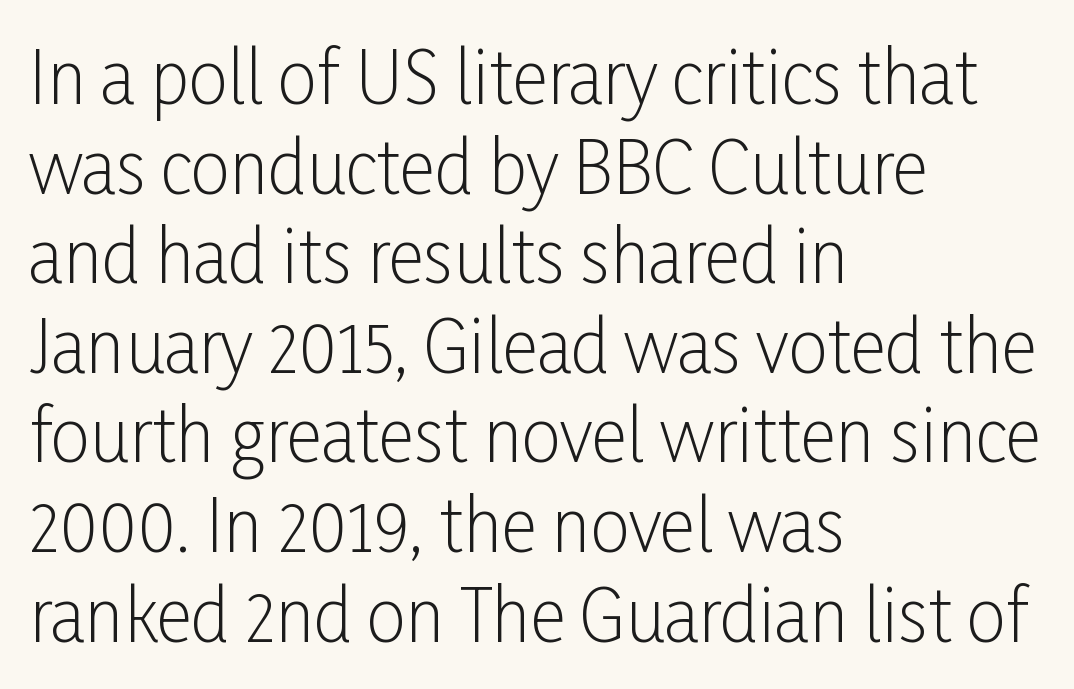
The letters carry no serifs — their stems end cleanly without finishing strokes. The typeface has the unassuming heft of standard copy or less. Compared with a centered layout, this one pins lines to the left instead. Quick note: interline space is typical.
